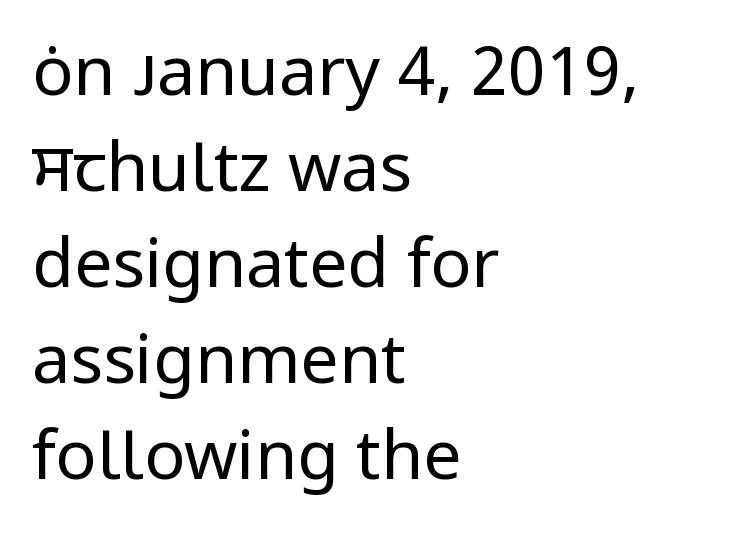
The image shows 68 px regular-weight sans-serif type, upright; set left-aligned, normal line spacing (1.41x), normal letter spacing, not underlined; low stroke contrast and a medium x-height.
